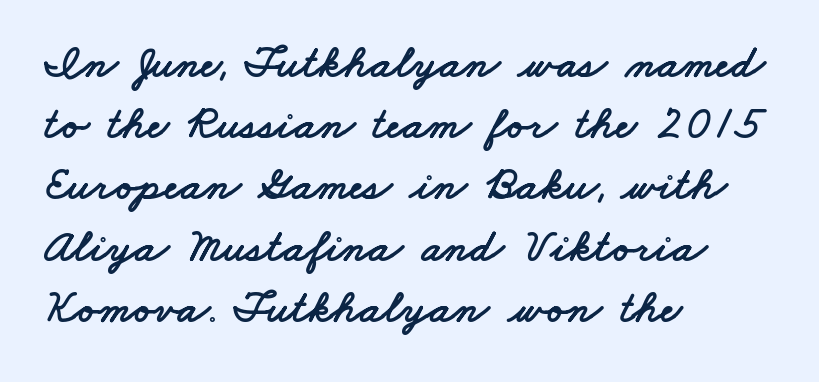
The image shows 46 px wide sans-serif type; set left-aligned, normal line spacing (1.33x), normal letter spacing, not underlined; low stroke contrast and a small x-height.
